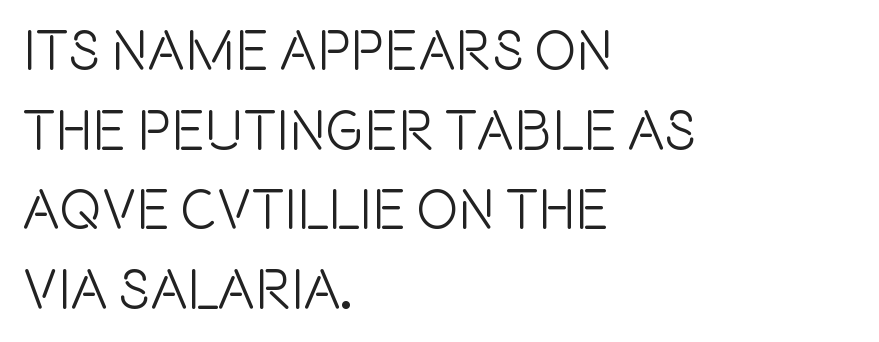
Q: Is the text italic (slanted)? A: No, it is upright.
Q: Is the typeface a serif or a sans-serif typeface? A: Sans-serif.
Q: Is the text underlined? A: No.
Q: How is the paragraph aligned? A: Left-aligned.
Q: Is the spacing between letters normal or unusually wide? A: Normal.
Q: Is the spacing between lines tight, normal or loose? A: Normal.
Q: Width (condensed, normal, or wide)? A: Condensed.
Q: x-height? A: Large.
Q: Monospaced? A: No.
